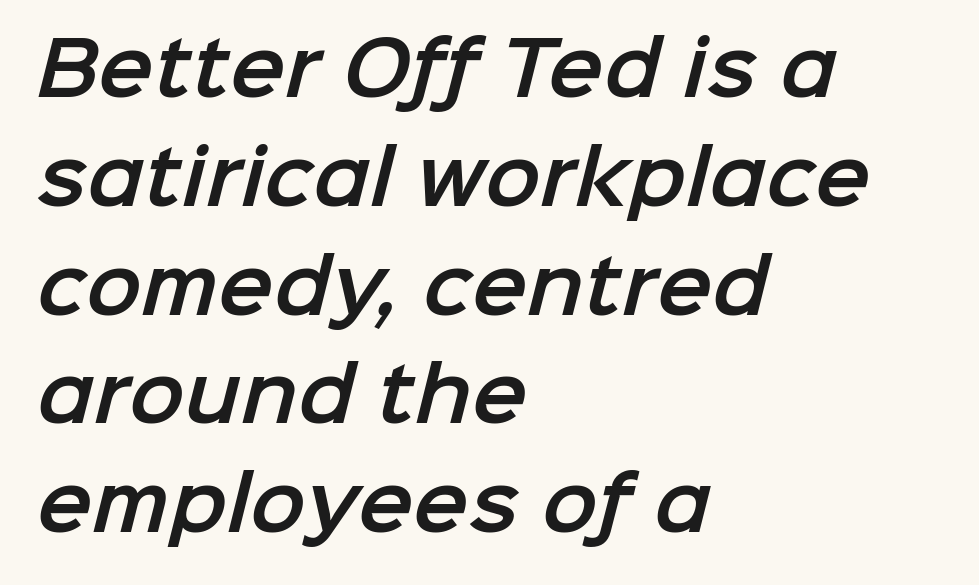
The image shows 74 px sans-serif type; set left-aligned, normal line spacing (1.47x), normal letter spacing, not underlined; low stroke contrast and a medium x-height.
